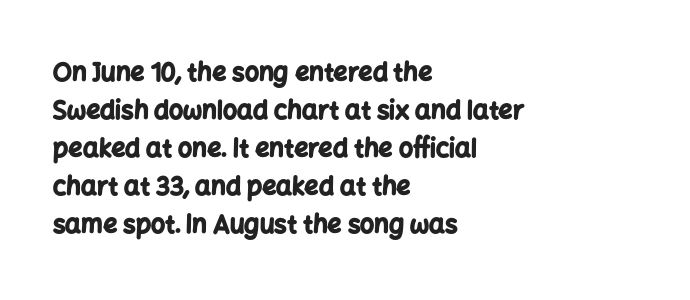
{"italic": "no", "bold": "yes", "underline": "no", "align": "left", "line_spacing": "normal", "line_spacing_ratio": 1.52, "letter_spacing": "normal", "letter_spacing_em": 0.0, "glyph_px": 25}
